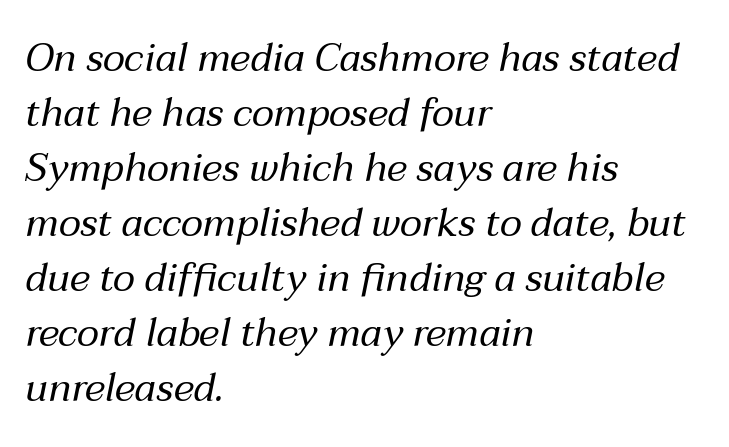
Q: Is the text bold? A: No.
Q: Is the text italic (slanted)? A: Yes, it leans right by about 12 degrees.
Q: Is the text underlined? A: No.
Q: How is the paragraph aligned? A: Left-aligned.
Q: Is the spacing between letters normal or unusually wide? A: Normal.
Q: Is the spacing between lines tight, normal or loose? A: Normal.
Q: Width (condensed, normal, or wide)? A: Normal.
Q: Stroke contrast? A: Medium.
Q: x-height? A: Medium.
Q: Monospaced? A: No.
